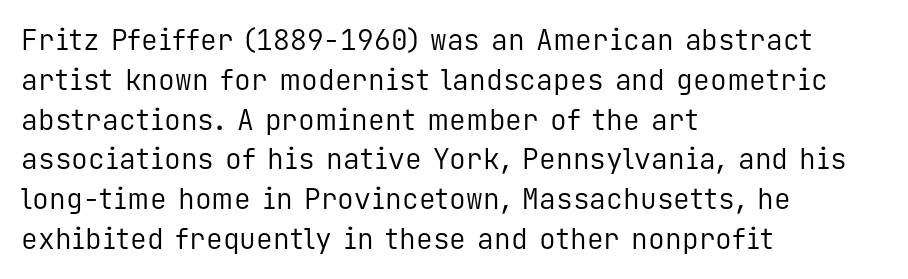
{"serif": "no", "italic": "no", "bold": "no", "weight": "regular", "width": "normal", "stroke_contrast": "low", "x_height": "medium", "monospaced": "yes", "underline": "no", "align": "left", "line_spacing": "normal", "line_spacing_ratio": 1.42, "letter_spacing": "normal", "letter_spacing_em": 0.0, "glyph_px": 28}
